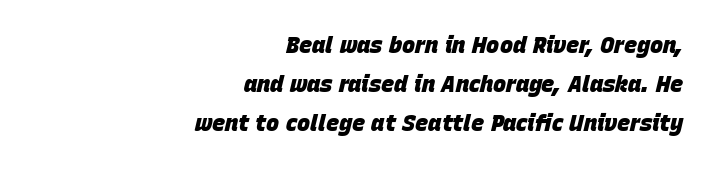
{"italic": "yes", "lean": "right", "slant_degrees": 15, "bold": "yes", "underline": "no", "align": "right", "line_spacing_ratio": 1.78, "letter_spacing": "normal", "letter_spacing_em": 0.0, "glyph_px": 22}
